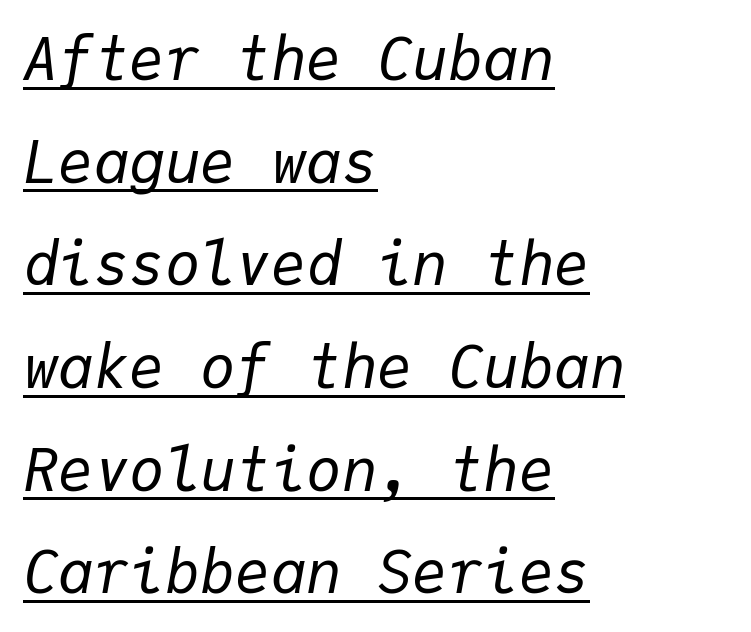
Q: Is the text bold? A: No.
Q: Is the text italic (slanted)? A: Yes, it leans right by about 9 degrees.
Q: Is the text underlined? A: Yes.
Q: How is the paragraph aligned? A: Left-aligned.
Q: Is the spacing between letters normal or unusually wide? A: Normal.
Q: Width (condensed, normal, or wide)? A: Normal.
Q: Stroke contrast? A: Low.
Q: x-height? A: Medium.
Q: Monospaced? A: Yes.
